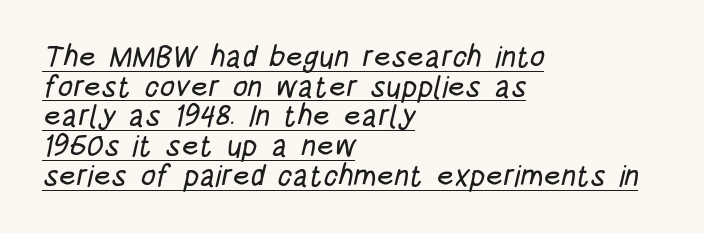
Q: Is the typeface a serif or a sans-serif typeface? A: Sans-serif.
Q: Is the text underlined? A: Yes.
Q: How is the paragraph aligned? A: Left-aligned.
Q: Is the spacing between letters normal or unusually wide? A: Normal.
Q: Is the spacing between lines tight, normal or loose? A: Tight.
Q: Width (condensed, normal, or wide)? A: Condensed.
Q: Stroke contrast? A: Low.
Q: x-height? A: Large.
Q: Monospaced? A: No.
